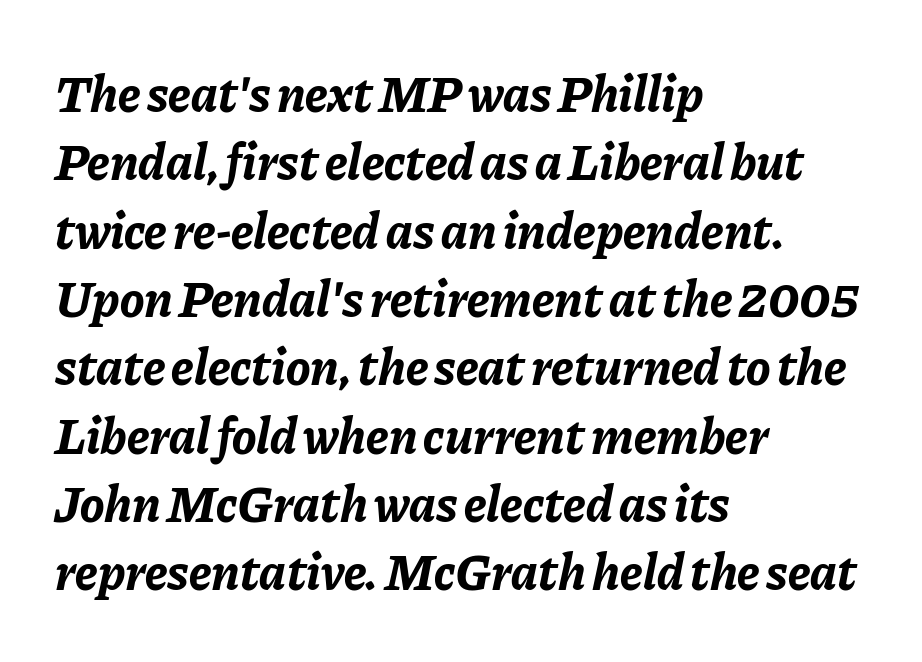
The image shows 51 px bold type, italic (leaning right); set left-aligned, normal line spacing (1.34x), normal letter spacing, not underlined; low stroke contrast and a medium x-height.
